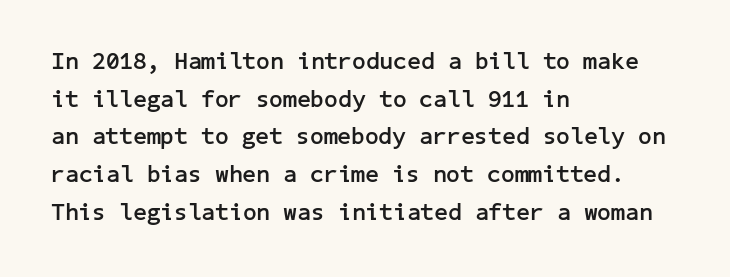
Heavy, bold letterforms. Quick note: underline off. The space between consecutive lines is moderate. This is roman type, the default non-slanted kind. The compositor pushed each line to the left boundary.
